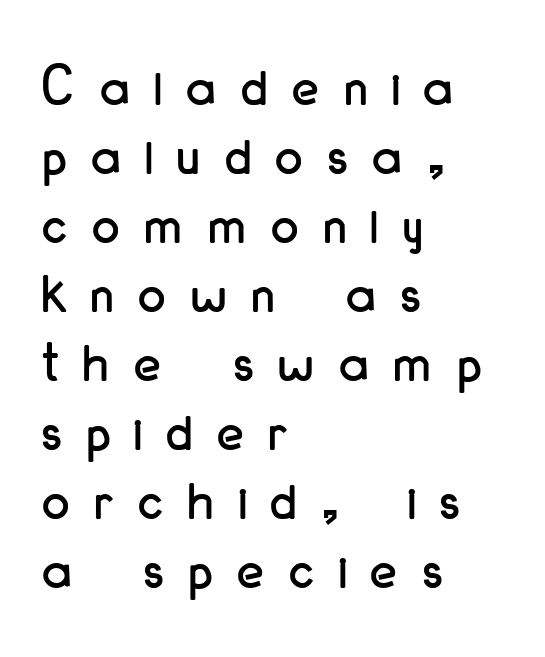
The image shows 61 px condensed sans-serif type, upright; set left-aligned, tight line spacing (1.13x), unusually wide letter spacing (+0.41 em), not underlined; low stroke contrast and a small x-height.
